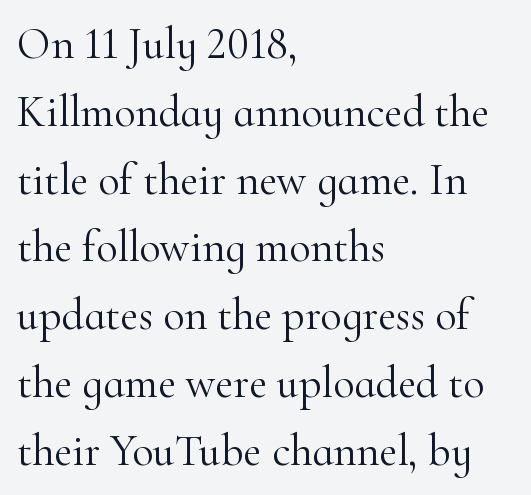
The image shows 44 px light serif type, upright; set left-aligned, normal line spacing (1.54x), normal letter spacing, not underlined; high stroke contrast and a small x-height.
